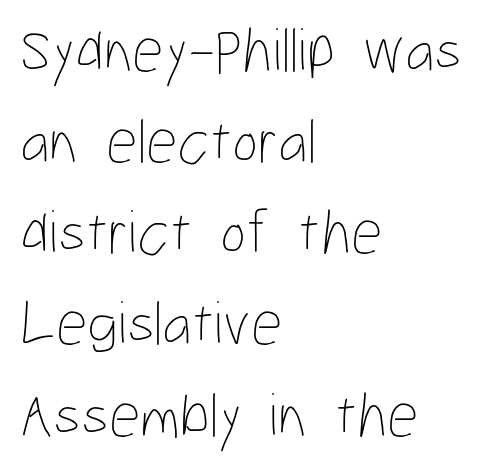
The image shows 62 px thin, condensed type, upright; set left-aligned, normal line spacing (1.47x), normal letter spacing, not underlined; low stroke contrast and a medium x-height.
